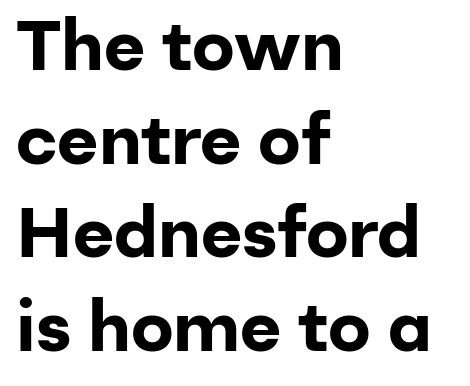
Honestly, the row spacing looks completely unremarkable. This is the regular roman posture of the typeface. Each glyph is drawn with heavy, bold strokes. Type without underlining. The paragraph has a hard left edge and a soft right edge. The tracking reads as untouched default to a designer's eye.
